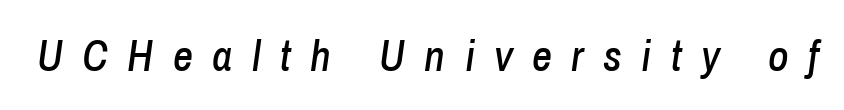
The glyphs look as if they've been sheared to an angle. The zone under the glyphs is completely vacant. Think of a printed novel: that variable character pitch is what you see here. The face used here is rendered with a markedly widened letterfit.
